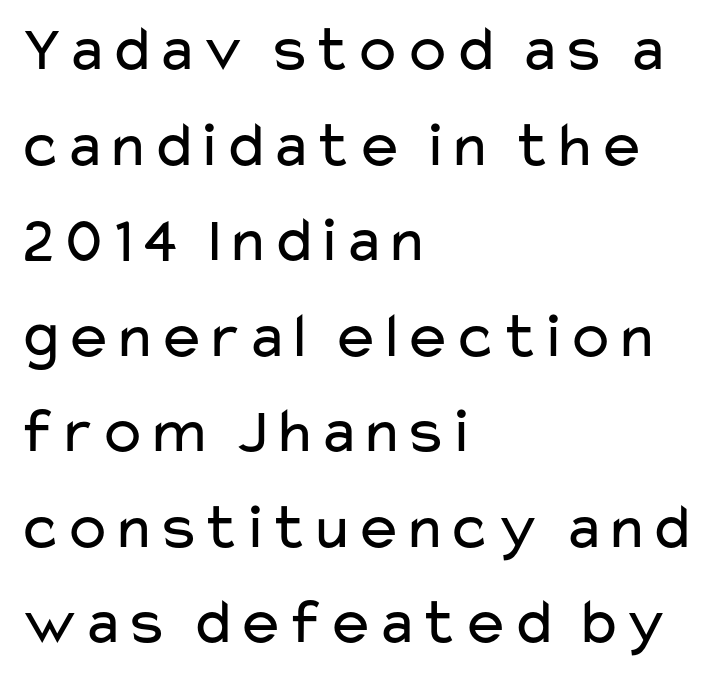
{"serif": "no", "italic": "no", "bold": "no", "weight": "regular", "width": "wide", "stroke_contrast": "low", "x_height": "medium", "monospaced": "no", "underline": "no", "align": "left", "line_spacing": "normal", "line_spacing_ratio": 1.47, "letter_spacing": "normal", "letter_spacing_em": 0.0, "glyph_px": 65}
